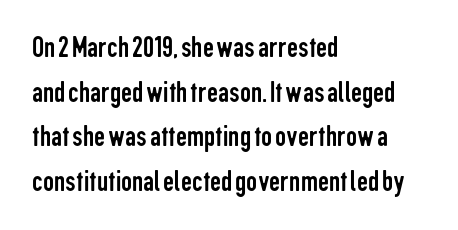
Spacing verdict: proportional, widths tailored to each character. This rendering leaves character spacing at its baseline value. The letters look calm and open, with moderate or lighter stems. How would I describe the line gaps? Plain and ordinary. The type sits square on the baseline with zero lean. The ragged edge is on the right, which tells us the setting is flush left.
